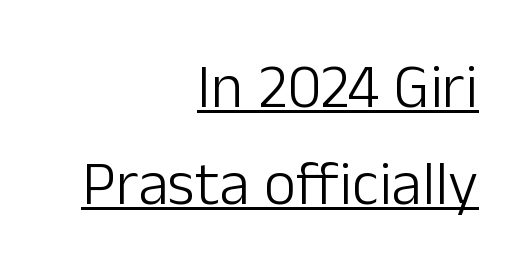
{"serif": "no", "italic": "no", "bold": "no", "weight": "light", "width": "normal", "stroke_contrast": "low", "x_height": "medium", "monospaced": "no", "underline": "yes", "align": "right", "line_spacing": "normal", "line_spacing_ratio": 1.56, "letter_spacing": "normal", "letter_spacing_em": 0.0, "glyph_px": 62}
